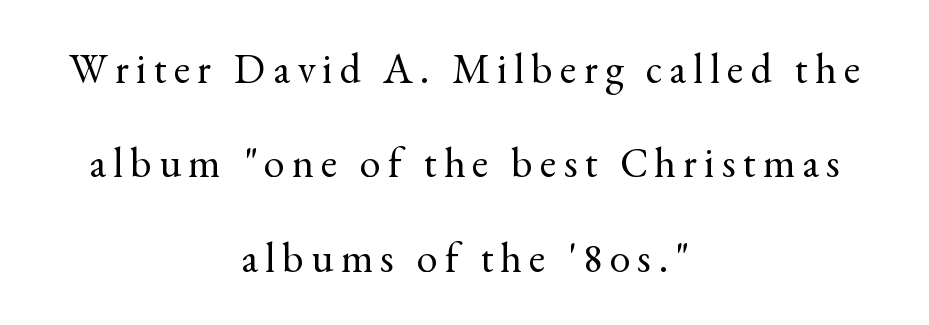
Q: Is the text bold? A: No.
Q: Is the text italic (slanted)? A: No, it is upright.
Q: Is the typeface a serif or a sans-serif typeface? A: Serif.
Q: Is the text underlined? A: No.
Q: How is the paragraph aligned? A: Centered.
Q: Is the spacing between lines tight, normal or loose? A: Loose.
Q: Width (condensed, normal, or wide)? A: Normal.
Q: x-height? A: Small.
Q: Monospaced? A: No.
